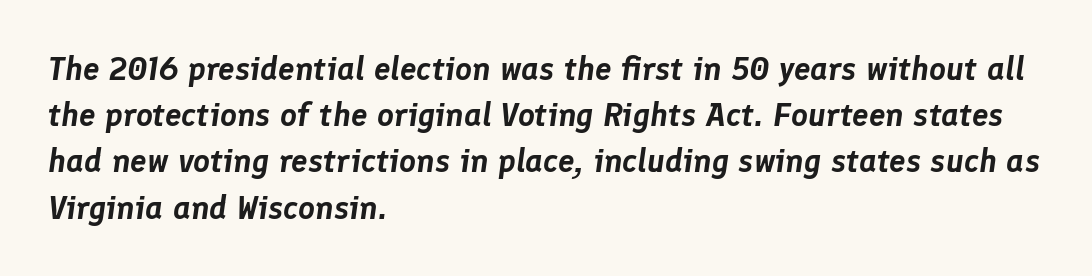
Type without underlining. The leading is moderate, giving the passage an even texture. The lines are quadded left. The face used here has a pronounced slope to its letters.
